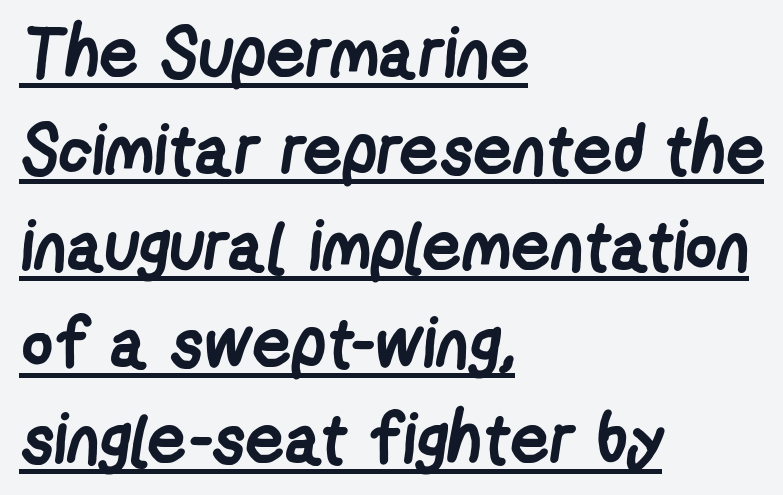
Q: Is the text bold? A: Yes.
Q: Is the typeface a serif or a sans-serif typeface? A: Sans-serif.
Q: Is the text underlined? A: Yes.
Q: How is the paragraph aligned? A: Left-aligned.
Q: Is the spacing between letters normal or unusually wide? A: Normal.
Q: Is the spacing between lines tight, normal or loose? A: Normal.
Q: Width (condensed, normal, or wide)? A: Condensed.
Q: Stroke contrast? A: Low.
Q: x-height? A: Medium.
Q: Monospaced? A: No.
